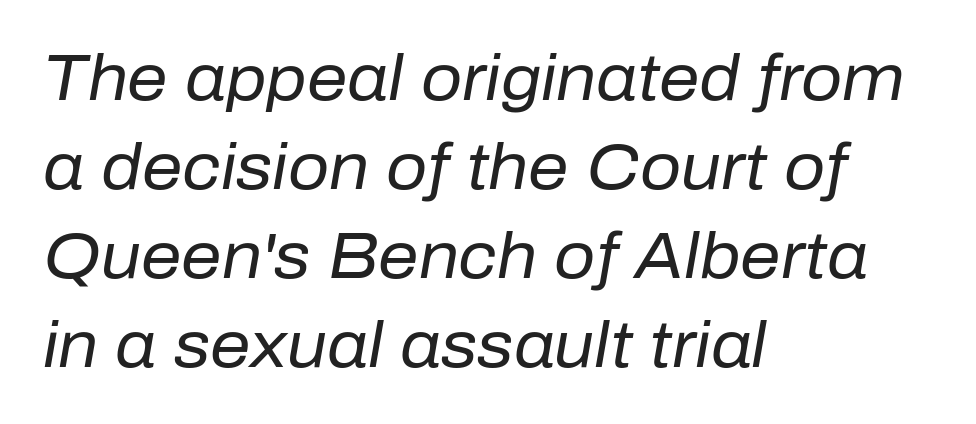
Short note: letters normally spaced. Each line starts at the same left margin while the right side varies. Stroke mass is kept to a normal reading level or below. Decoration check: the copy has no underline. Does the lettering tilt? It does — this is italic. These lines are rendered in a variable-pitch font.
